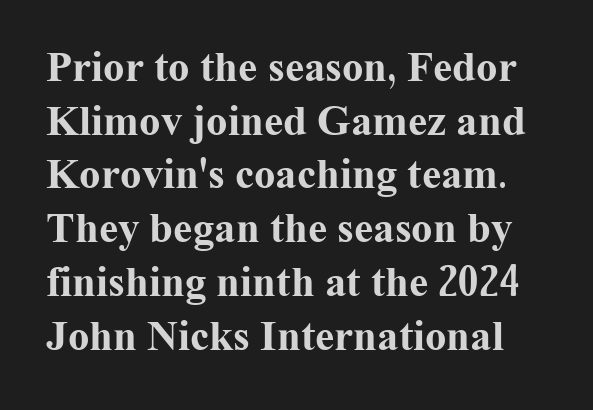
Q: Is the text bold? A: Yes.
Q: Is the text italic (slanted)? A: No, it is upright.
Q: Is the typeface a serif or a sans-serif typeface? A: Serif.
Q: Is the text underlined? A: No.
Q: Is the spacing between letters normal or unusually wide? A: Normal.
Q: Is the spacing between lines tight, normal or loose? A: Normal.
Q: Width (condensed, normal, or wide)? A: Normal.
Q: Stroke contrast? A: Medium.
Q: x-height? A: Medium.
Q: Monospaced? A: No.
